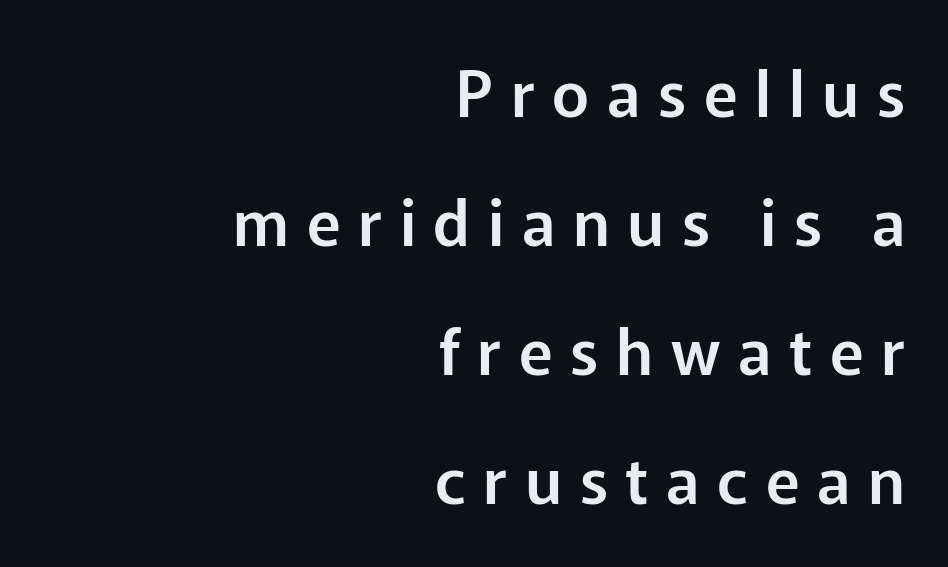
Lines of text with bare space underneath. The characters display no serif detailing; their extremities are plain. How would I describe the line gaps? Wide and relaxed. The letters advance in unequal steps, a hallmark of proportional type.
